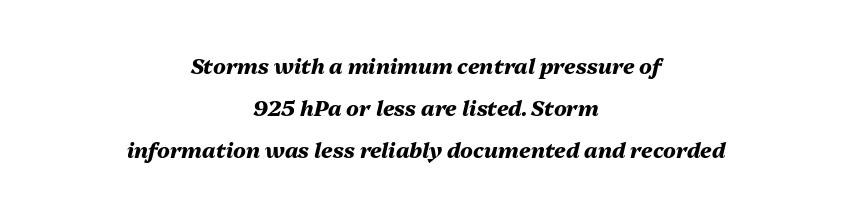
Q: Is the text bold? A: Yes.
Q: Is the text italic (slanted)? A: Yes, it leans right by about 13 degrees.
Q: Is the text underlined? A: No.
Q: How is the paragraph aligned? A: Centered.
Q: Is the spacing between letters normal or unusually wide? A: Normal.
Q: Is the spacing between lines tight, normal or loose? A: Loose.
